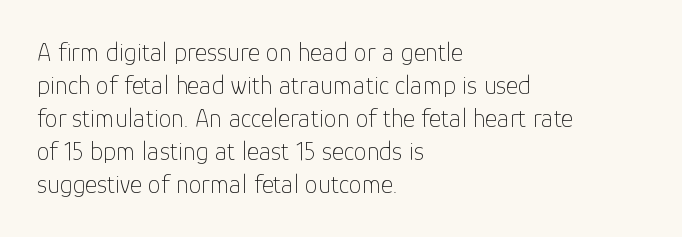
Q: Is the text bold? A: No.
Q: Is the text italic (slanted)? A: No, it is upright.
Q: Is the text underlined? A: No.
Q: How is the paragraph aligned? A: Left-aligned.
Q: Is the spacing between letters normal or unusually wide? A: Normal.
Q: Is the spacing between lines tight, normal or loose? A: Normal.
